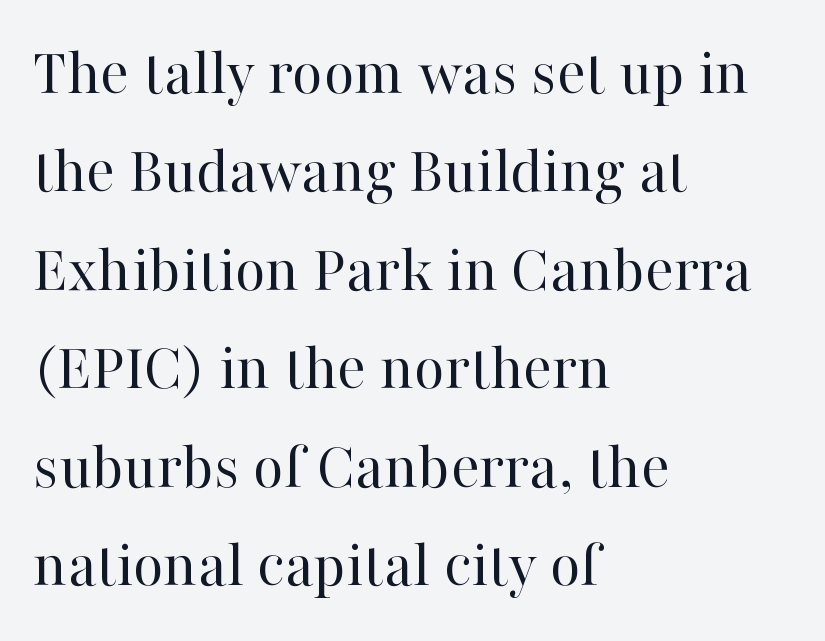
{"serif": "yes", "italic": "no", "bold": "no", "weight": "regular", "width": "normal", "stroke_contrast": "high", "x_height": "medium", "monospaced": "no", "underline": "no", "align": "left", "line_spacing": "normal", "line_spacing_ratio": 1.47, "letter_spacing": "normal", "letter_spacing_em": 0.0, "glyph_px": 67}
